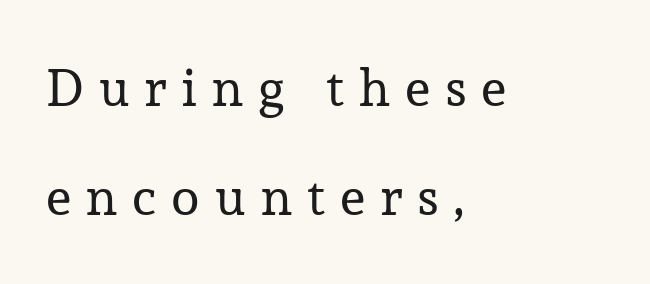
The rendering uses natural spacing where letterforms have individual widths. Leftover space on each line is placed entirely after the last word. No chunkiness to these letters — they're not bold. Loose tracking; the words dissolve into strings of separated letters.
